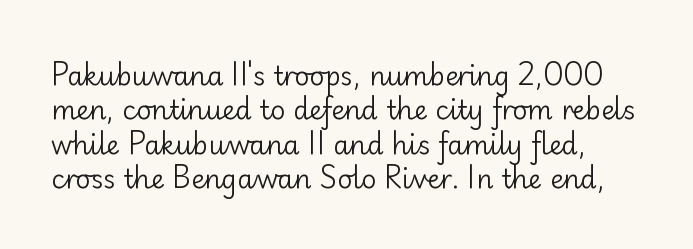
The image shows 26 px text type, upright; set normal line spacing (1.32x), normal letter spacing, not underlined.
